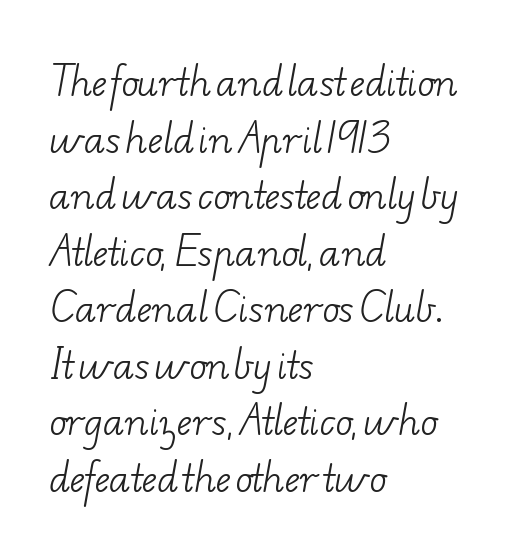
Q: Is the text bold? A: No.
Q: Is the typeface a serif or a sans-serif typeface? A: Serif.
Q: Is the text underlined? A: No.
Q: How is the paragraph aligned? A: Left-aligned.
Q: Is the spacing between letters normal or unusually wide? A: Normal.
Q: Is the spacing between lines tight, normal or loose? A: Normal.
Q: Width (condensed, normal, or wide)? A: Wide.
Q: Stroke contrast? A: Low.
Q: x-height? A: Small.
Q: Monospaced? A: No.
